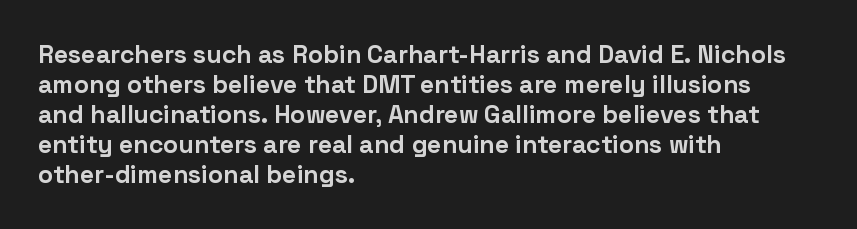
Default kerning and tracking; the words read as compact shapes. The letters stand upright; this is a roman face. Pretty heavy lettering here — definitely bold. The words here are not underlined.
